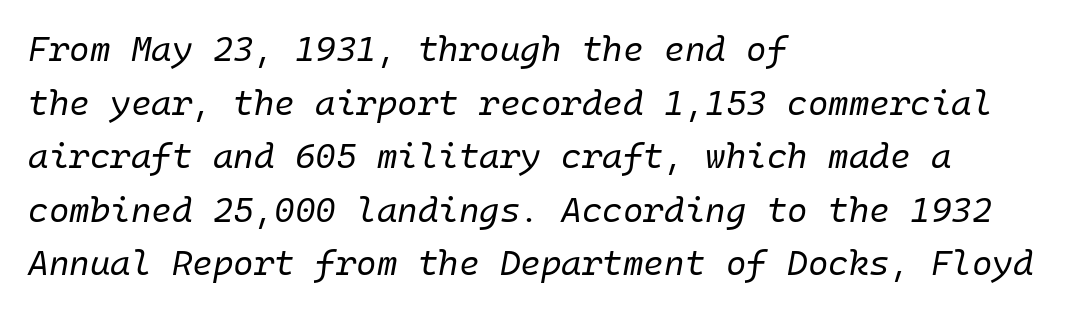
The image shows 35 px regular-weight type, italic (leaning right); set left-aligned, normal line spacing (1.53x), normal letter spacing, not underlined; low stroke contrast and a medium x-height.
